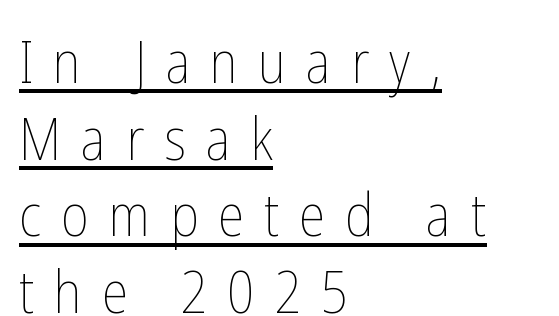
Horizontally, the lines are justified to the leading edge only. Check the space under the baseline: a stroke is drawn there. On a weight scale, this lands at 450 or below. Vertically, the passage feels balanced, rows spaced as you'd expect. Tracking value appears strongly positive — letters spread wide. Proportional: the letters do not fall into vertical columns.
